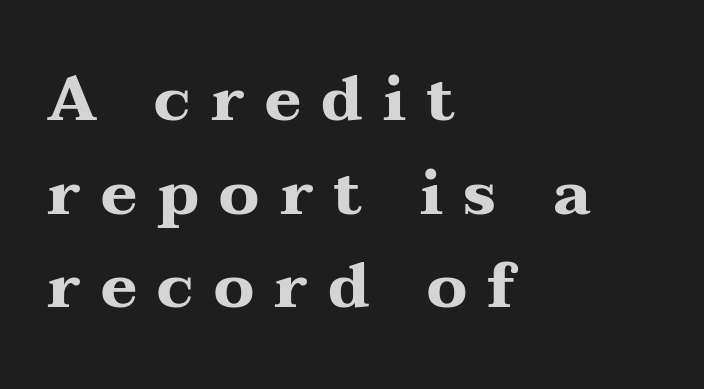
{"serif": "yes", "italic": "no", "bold": "yes", "weight": "heavy", "width": "wide", "stroke_contrast": "medium", "x_height": "medium", "monospaced": "no", "underline": "no", "align": "left", "line_spacing": "normal", "line_spacing_ratio": 1.51, "letter_spacing": "wide", "letter_spacing_em": 0.33, "glyph_px": 62}
